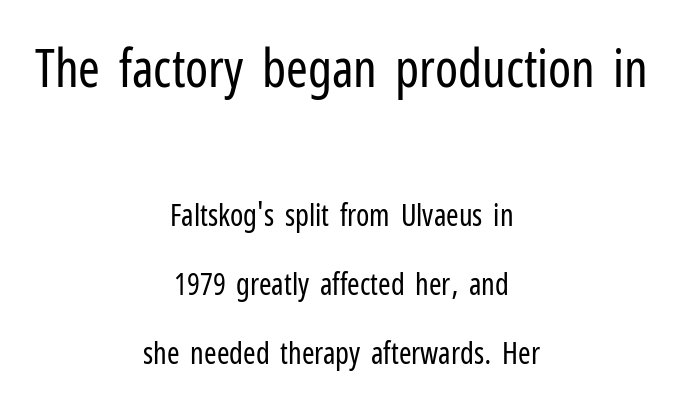
{"serif": "no", "italic": "no", "bold": "no", "weight": "regular", "width": "condensed", "stroke_contrast": "low", "x_height": "medium", "monospaced": "no", "underline": "no", "align": "center", "line_spacing": "loose", "line_spacing_ratio": 2.3, "letter_spacing": "normal", "letter_spacing_em": 0.0, "larger_block": "first", "size_ratio": 1.73, "glyph_px": 52}
